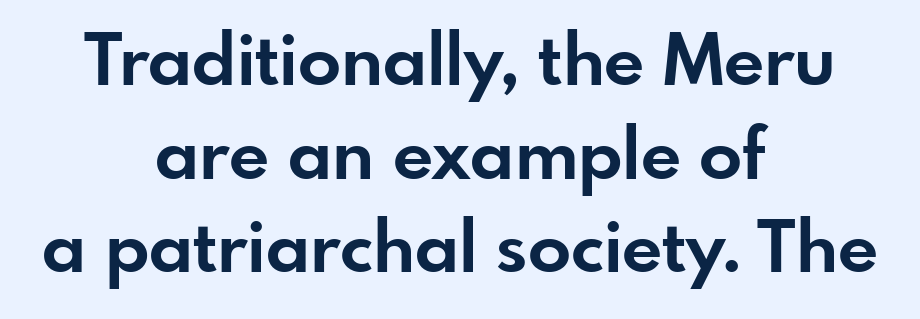
These lines are rendered in a variable-pitch font. Typographically, this falls in the sans-serif category. Interline gaps are of average width in this sample. A typesetter would call this zero additional tracking.
